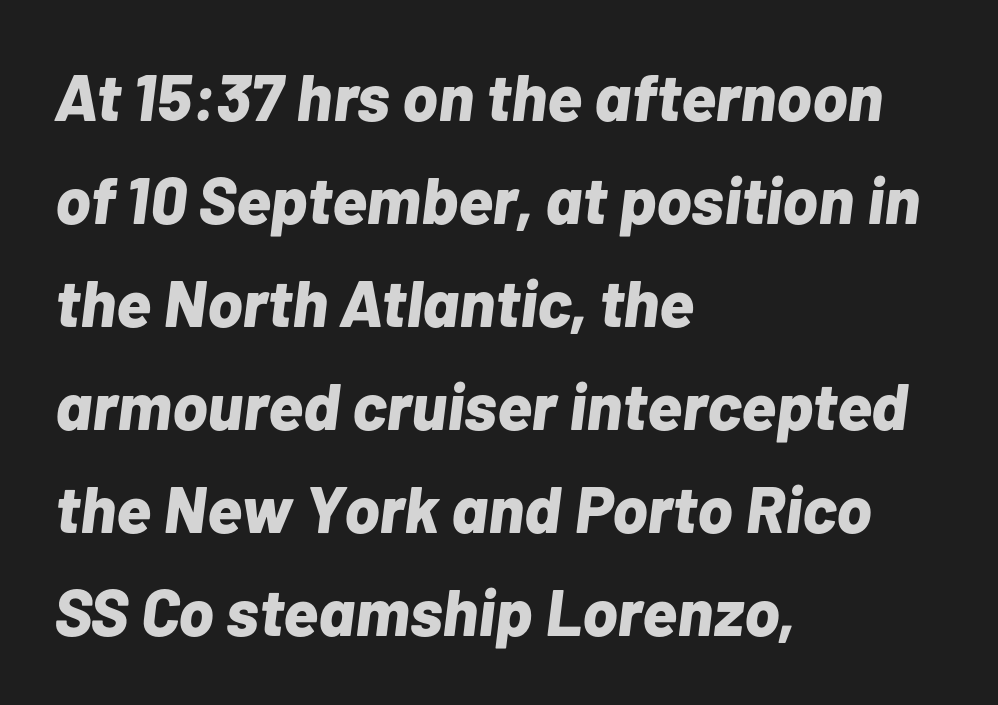
{"italic": "yes", "lean": "right", "slant_degrees": 7, "bold": "yes", "weight": "bold", "width": "normal", "stroke_contrast": "low", "x_height": "medium", "monospaced": "no", "underline": "no", "align": "left", "line_spacing": "normal", "line_spacing_ratio": 1.56, "letter_spacing": "normal", "letter_spacing_em": 0.0, "glyph_px": 66}
